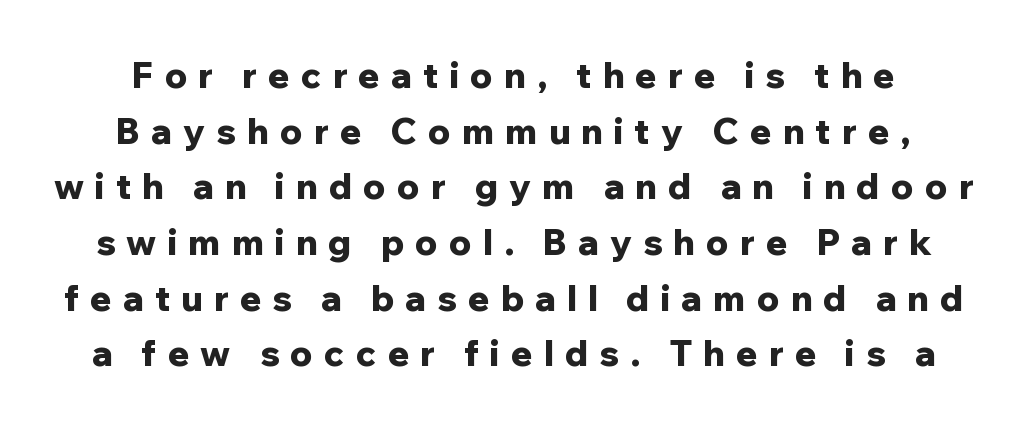
{"serif": "no", "italic": "no", "bold": "yes", "weight": "bold", "width": "normal", "stroke_contrast": "low", "x_height": "medium", "monospaced": "no", "underline": "no", "line_spacing": "normal", "line_spacing_ratio": 1.59, "letter_spacing": "wide", "letter_spacing_em": 0.32, "glyph_px": 35}
